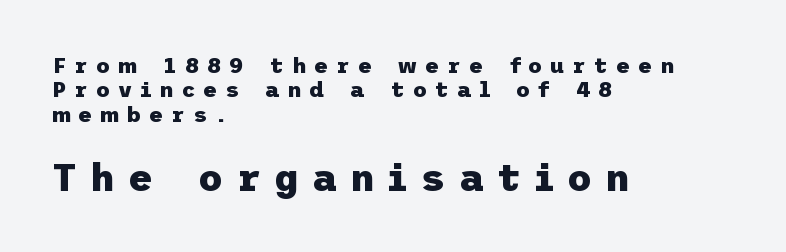
The lines in this sample share a left origin and differ only in where they stop. Observe the absence of serifs on each vertical stroke in this sample. The foot of each line stays bare and open. The font's upright variant was chosen for this text.
